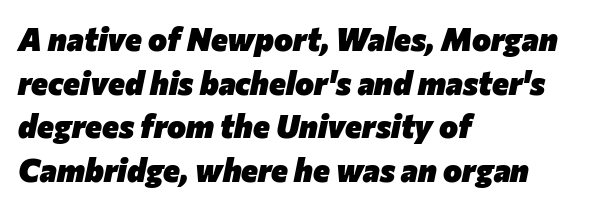
Each letter keeps its own natural width here, so spacing adapts to shape. Evenly set lines give the paragraph a standard silhouette. An italicized treatment has been applied to the whole sample. A typesetter would call this zero additional tracking. Which margin do the lines hug? The left one — the right edge is uneven. Rule under the text: the space is simply empty.
